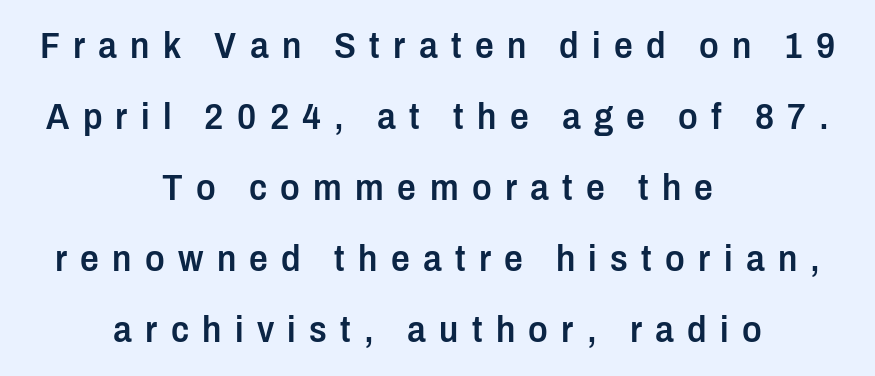
Q: Is the text bold? A: Semi-bold.
Q: Is the text italic (slanted)? A: No, it is upright.
Q: Is the typeface a serif or a sans-serif typeface? A: Sans-serif.
Q: Is the text underlined? A: No.
Q: How is the paragraph aligned? A: Centered.
Q: Is the spacing between letters normal or unusually wide? A: Unusually wide.
Q: Is the spacing between lines tight, normal or loose? A: Loose.
Q: Width (condensed, normal, or wide)? A: Condensed.
Q: Stroke contrast? A: Low.
Q: x-height? A: Medium.
Q: Monospaced? A: No.
